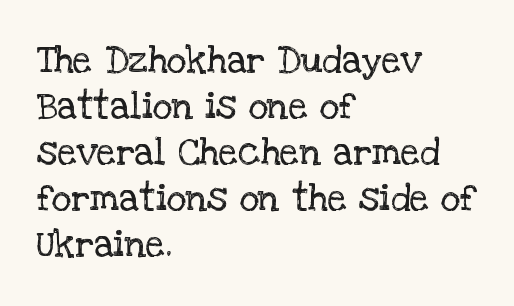
Q: Is the text bold? A: No.
Q: Is the text italic (slanted)? A: No, it is upright.
Q: Is the typeface a serif or a sans-serif typeface? A: Serif.
Q: Is the text underlined? A: No.
Q: How is the paragraph aligned? A: Left-aligned.
Q: Is the spacing between letters normal or unusually wide? A: Normal.
Q: Width (condensed, normal, or wide)? A: Normal.
Q: Stroke contrast? A: Low.
Q: x-height? A: Large.
Q: Monospaced? A: No.
